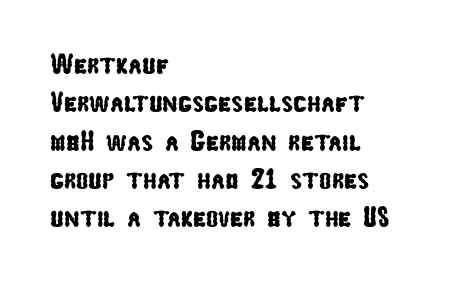
{"serif": "no", "width": "condensed", "stroke_contrast": "low", "x_height": "medium", "monospaced": "no", "underline": "no", "align": "left", "line_spacing": "normal", "line_spacing_ratio": 1.32, "letter_spacing": "normal", "letter_spacing_em": 0.0, "glyph_px": 29}
